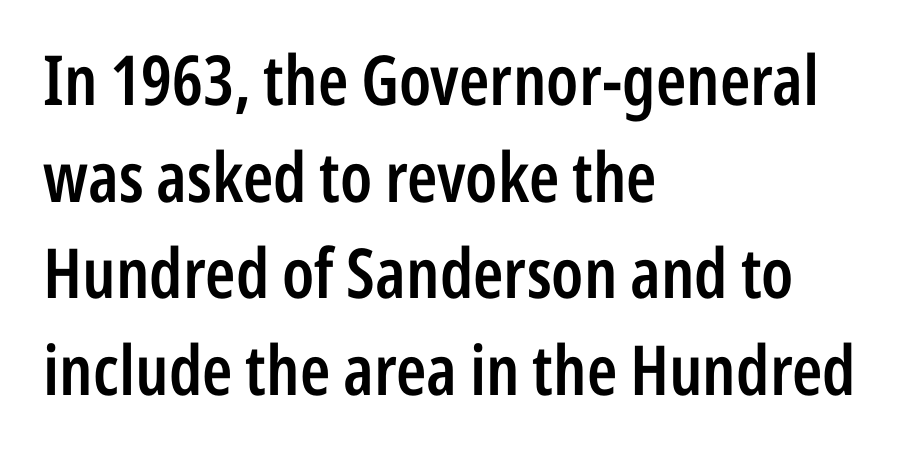
{"serif": "no", "italic": "no", "bold": "semi", "weight": "semibold", "width": "condensed", "stroke_contrast": "low", "x_height": "medium", "monospaced": "no", "underline": "no", "align": "left", "line_spacing": "normal", "line_spacing_ratio": 1.4, "letter_spacing": "normal", "letter_spacing_em": 0.0, "glyph_px": 69}
